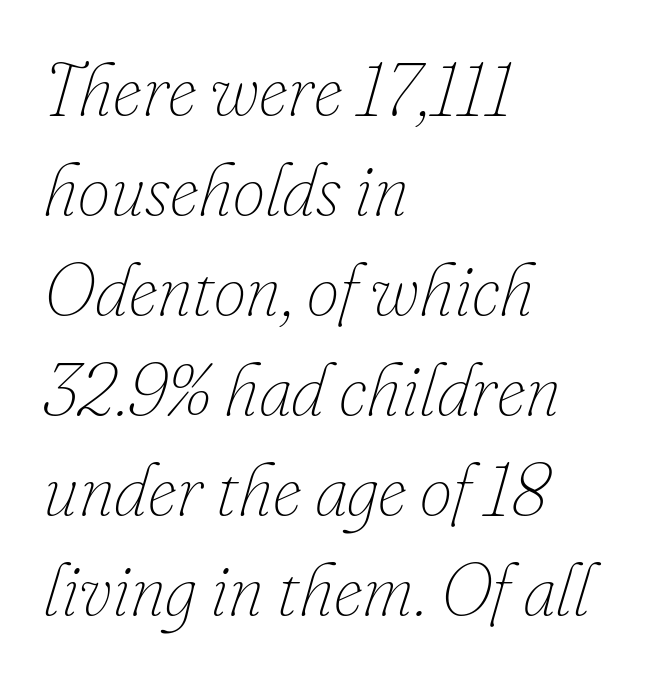
The image shows 73 px thin type, italic (leaning right); set left-aligned, normal line spacing (1.37x), normal letter spacing, not underlined; low stroke contrast and a small x-height.
